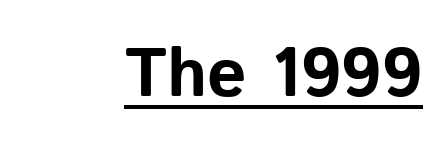
Q: Is the text bold? A: Yes.
Q: Is the text italic (slanted)? A: No, it is upright.
Q: Is the typeface a serif or a sans-serif typeface? A: Sans-serif.
Q: Is the text underlined? A: Yes.
Q: Is the spacing between letters normal or unusually wide? A: Normal.
Q: Width (condensed, normal, or wide)? A: Normal.
Q: Stroke contrast? A: Low.
Q: x-height? A: Medium.
Q: Monospaced? A: No.
